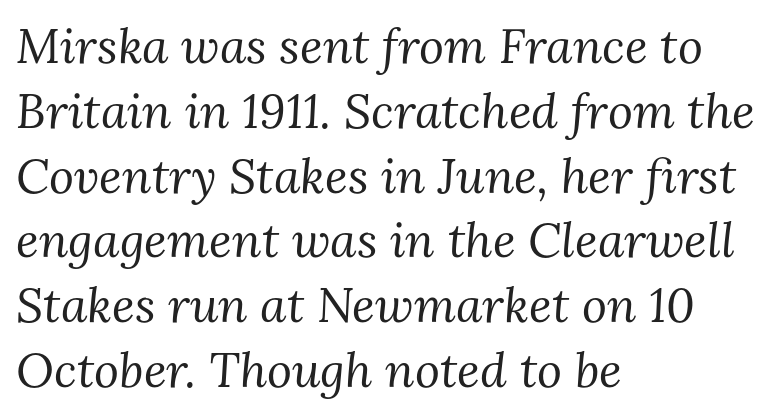
Q: Is the text bold? A: No.
Q: Is the text italic (slanted)? A: Yes, it leans right by about 3 degrees.
Q: Is the typeface a serif or a sans-serif typeface? A: Serif.
Q: Is the text underlined? A: No.
Q: How is the paragraph aligned? A: Left-aligned.
Q: Is the spacing between letters normal or unusually wide? A: Normal.
Q: Is the spacing between lines tight, normal or loose? A: Normal.
Q: Width (condensed, normal, or wide)? A: Normal.
Q: Stroke contrast? A: Medium.
Q: x-height? A: Medium.
Q: Monospaced? A: No.
